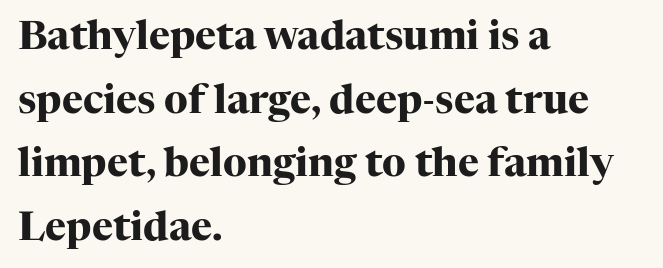
Q: Is the text bold? A: Yes.
Q: Is the text italic (slanted)? A: No, it is upright.
Q: Is the typeface a serif or a sans-serif typeface? A: Serif.
Q: Is the text underlined? A: No.
Q: How is the paragraph aligned? A: Left-aligned.
Q: Is the spacing between letters normal or unusually wide? A: Normal.
Q: Is the spacing between lines tight, normal or loose? A: Normal.
Q: Width (condensed, normal, or wide)? A: Normal.
Q: Stroke contrast? A: High.
Q: x-height? A: Medium.
Q: Monospaced? A: No.
